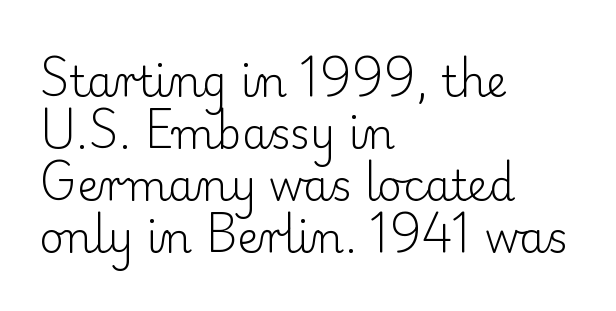
Q: Is the text bold? A: No.
Q: Is the text italic (slanted)? A: No, it is upright.
Q: Is the text underlined? A: No.
Q: How is the paragraph aligned? A: Left-aligned.
Q: Is the spacing between letters normal or unusually wide? A: Normal.
Q: Width (condensed, normal, or wide)? A: Normal.
Q: Stroke contrast? A: Low.
Q: x-height? A: Small.
Q: Monospaced? A: No.
